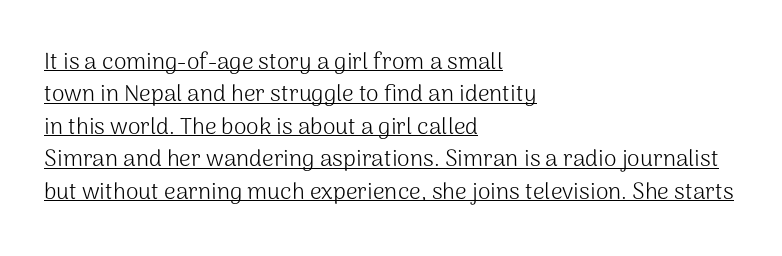
Does extra space separate the letters? No, they use regular spacing. This is underlined copy, the kind a proofreader might mark for attention. Is the block centered? No — it sits flush against the left margin. Style check: upright. Regular leading.
